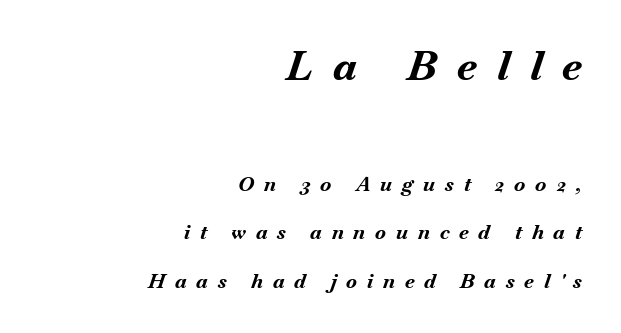
Q: Is the text bold? A: Yes.
Q: Is the text italic (slanted)? A: Yes, it leans right by about 18 degrees.
Q: Is the text underlined? A: No.
Q: How is the paragraph aligned? A: Right-aligned.
Q: Is the spacing between letters normal or unusually wide? A: Unusually wide.
Q: Is the spacing between lines tight, normal or loose? A: Loose.
Q: Which block of text is set in a larger size, the first (top) or the second (bottom)? A: The first (top) one.
Q: Width (condensed, normal, or wide)? A: Normal.
Q: Stroke contrast? A: Medium.
Q: x-height? A: Small.
Q: Monospaced? A: No.
